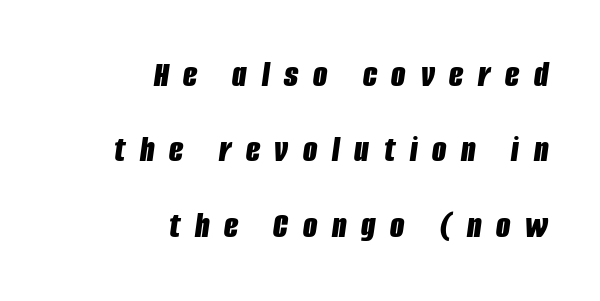
Q: Is the text bold? A: Yes.
Q: Is the text italic (slanted)? A: Yes, it leans right by about 8 degrees.
Q: Is the text underlined? A: No.
Q: How is the paragraph aligned? A: Right-aligned.
Q: Is the spacing between letters normal or unusually wide? A: Unusually wide.
Q: Is the spacing between lines tight, normal or loose? A: Loose.
Q: Width (condensed, normal, or wide)? A: Condensed.
Q: Stroke contrast? A: Low.
Q: x-height? A: Large.
Q: Monospaced? A: No.
